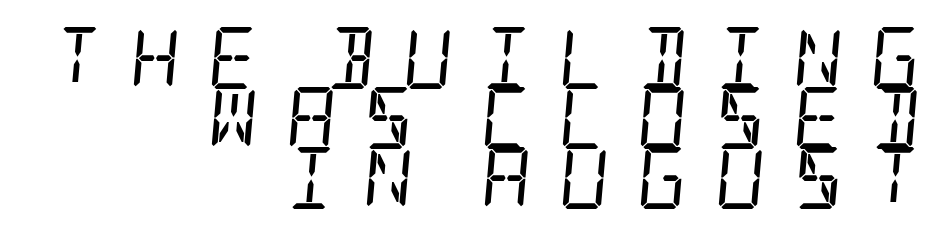
Q: Is the text bold? A: No.
Q: Is the text italic (slanted)? A: Yes, it leans right by about 5 degrees.
Q: Is the typeface a serif or a sans-serif typeface? A: Serif.
Q: Is the text underlined? A: No.
Q: How is the paragraph aligned? A: Right-aligned.
Q: Is the spacing between letters normal or unusually wide? A: Unusually wide.
Q: Is the spacing between lines tight, normal or loose? A: Tight.
Q: Width (condensed, normal, or wide)? A: Condensed.
Q: Stroke contrast? A: Low.
Q: x-height? A: Large.
